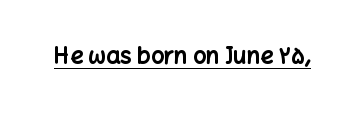
{"italic": "no", "bold": "yes", "underline": "yes", "letter_spacing": "normal", "letter_spacing_em": 0.0, "glyph_px": 23}
